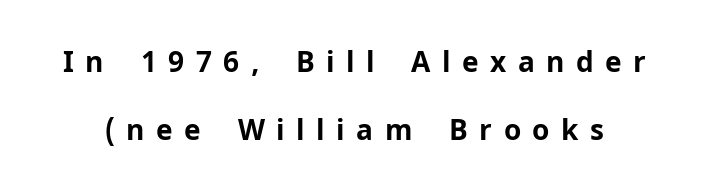
The image shows 28 px bold sans-serif type, upright; set loose line spacing (2.43x), unusually wide letter spacing (+0.41 em), not underlined; low stroke contrast and a medium x-height.
